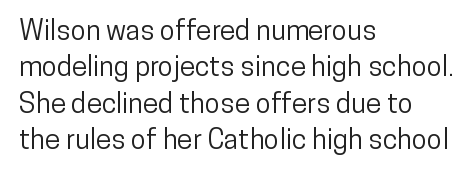
Q: Is the text italic (slanted)? A: No, it is upright.
Q: Is the typeface a serif or a sans-serif typeface? A: Sans-serif.
Q: Is the text underlined? A: No.
Q: How is the paragraph aligned? A: Left-aligned.
Q: Is the spacing between letters normal or unusually wide? A: Normal.
Q: Is the spacing between lines tight, normal or loose? A: Normal.
Q: Width (condensed, normal, or wide)? A: Condensed.
Q: Stroke contrast? A: Low.
Q: x-height? A: Medium.
Q: Monospaced? A: No.
